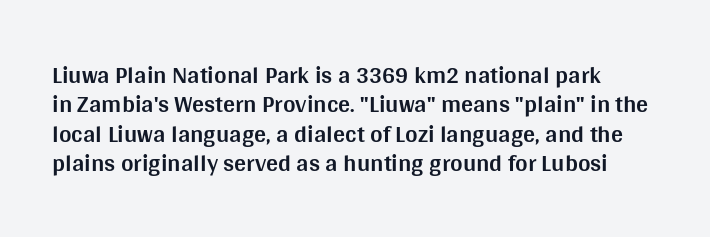
Q: Is the text bold? A: Yes.
Q: Is the text italic (slanted)? A: No, it is upright.
Q: Is the text underlined? A: No.
Q: Is the spacing between letters normal or unusually wide? A: Normal.
